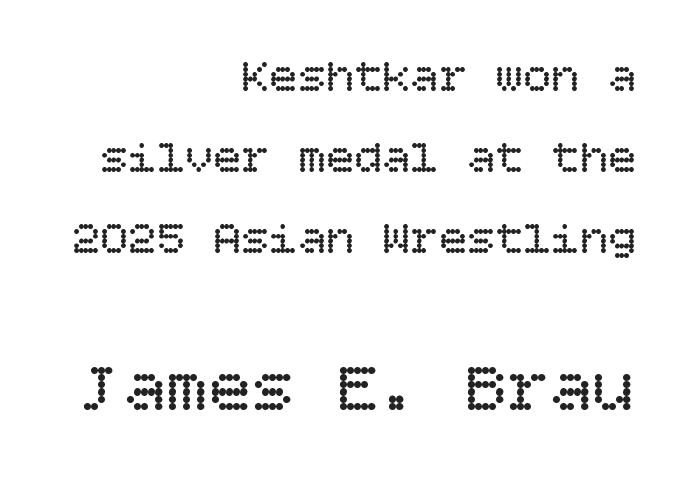
{"italic": "no", "bold": "no", "weight": "regular", "width": "normal", "stroke_contrast": "low", "x_height": "large", "underline": "no", "align": "right", "line_spacing_ratio": 1.72, "letter_spacing": "normal", "letter_spacing_em": 0.0, "larger_block": "second", "size_ratio": 1.51, "glyph_px": 71}
